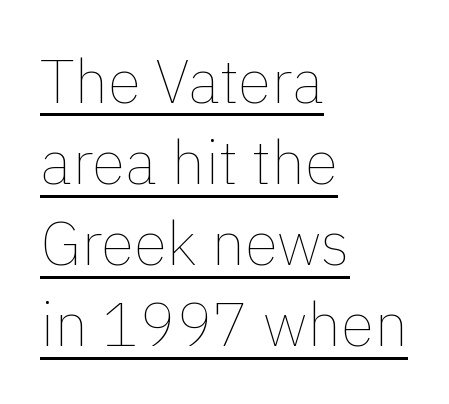
Nope, not italic — everything's standing straight. Does the leading feel generous? No, just average. Underlining? Definitely there. Weight: in the light-to-regular range.
